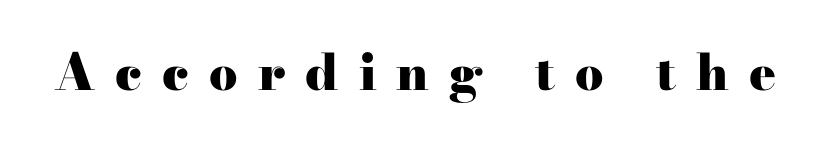
{"serif": "yes", "italic": "no", "bold": "yes", "weight": "heavy", "width": "wide", "stroke_contrast": "high", "x_height": "small", "monospaced": "no", "underline": "no", "letter_spacing": "wide", "letter_spacing_em": 0.4, "glyph_px": 50}
